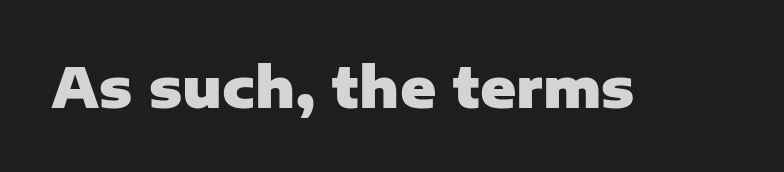
Q: Is the text bold? A: Yes.
Q: Is the text italic (slanted)? A: No, it is upright.
Q: Is the typeface a serif or a sans-serif typeface? A: Sans-serif.
Q: Is the text underlined? A: No.
Q: Is the spacing between letters normal or unusually wide? A: Normal.
Q: Width (condensed, normal, or wide)? A: Normal.
Q: Stroke contrast? A: Low.
Q: x-height? A: Medium.
Q: Monospaced? A: No.
